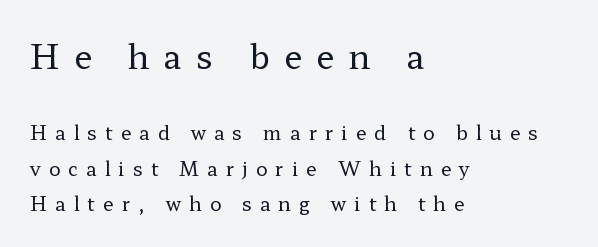
{"serif": "yes", "italic": "no", "bold": "no", "weight": "regular", "width": "wide", "stroke_contrast": "low", "x_height": "medium", "monospaced": "no", "underline": "no", "align": "left", "line_spacing_ratio": 1.85, "letter_spacing": "wide", "letter_spacing_em": 0.43, "larger_block": "first", "size_ratio": 1.74, "glyph_px": 33}
